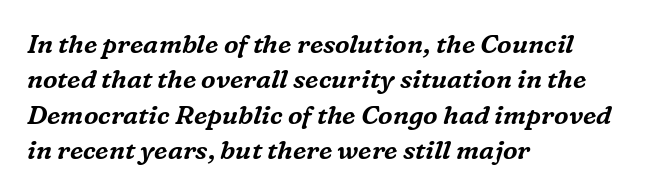
A student would call this left alignment; a typographer would say flush left, rag right. Rendered with sloped, italic letterforms. This rendering leaves character spacing at its baseline value. Unmarked baselines from the first word to the last.
